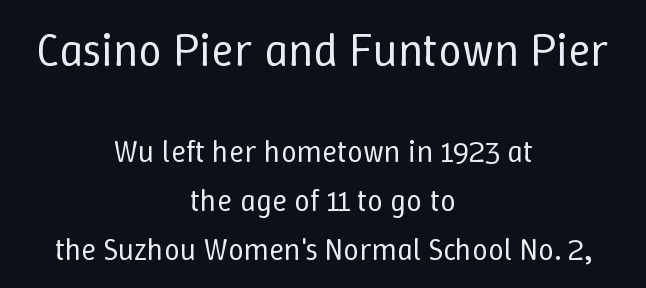
{"italic": "no", "bold": "no", "weight": "regular", "width": "normal", "stroke_contrast": "low", "x_height": "medium", "monospaced": "no", "underline": "no", "align": "center", "line_spacing": "normal", "line_spacing_ratio": 1.58, "letter_spacing": "normal", "letter_spacing_em": 0.0, "larger_block": "first", "size_ratio": 1.52, "glyph_px": 47}
